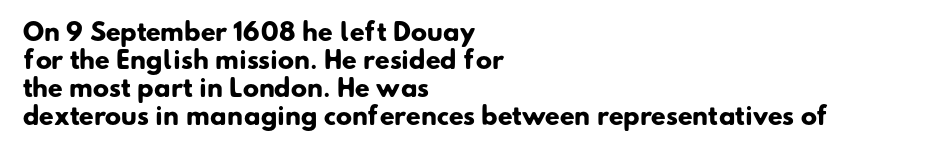
Anything drawn beneath the words? Only blank space. Alignment: flush left. There is no visible air inserted between adjacent glyphs. Plenty of ink on the page — the face is bold.
